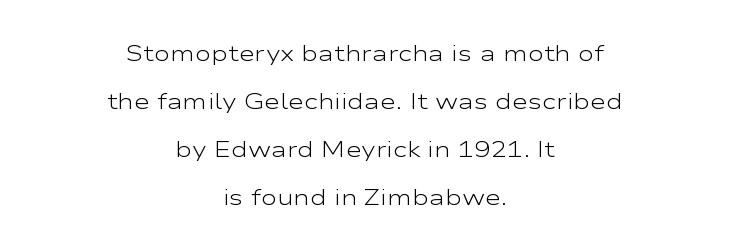
The image shows 22 px text type, upright; set centered, loose line spacing (2.18x), normal letter spacing, not underlined.
